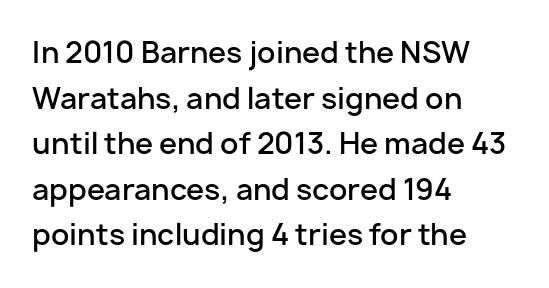
The image shows 29 px semibold sans-serif type, upright; set left-aligned, normal line spacing (1.57x), normal letter spacing, not underlined; low stroke contrast and a medium x-height.
